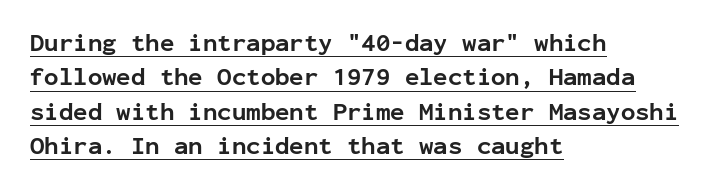
{"italic": "no", "bold": "yes", "underline": "yes", "align": "left", "line_spacing": "normal", "line_spacing_ratio": 1.43, "letter_spacing": "normal", "letter_spacing_em": 0.0, "glyph_px": 24}
